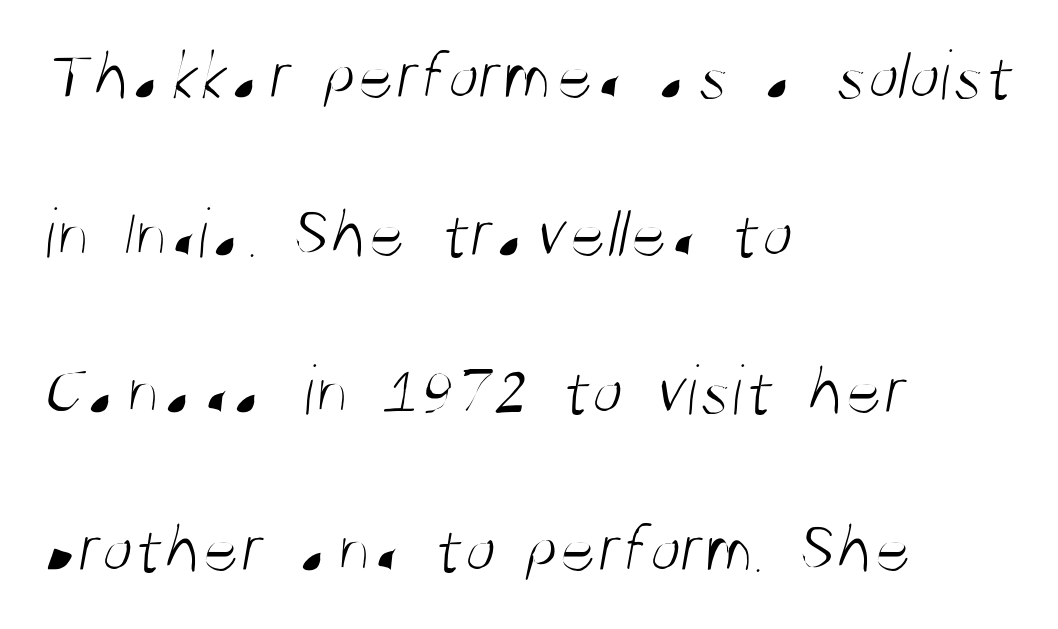
Q: Is the text bold? A: No.
Q: Is the typeface a serif or a sans-serif typeface? A: Sans-serif.
Q: Is the text underlined? A: No.
Q: How is the paragraph aligned? A: Left-aligned.
Q: Is the spacing between letters normal or unusually wide? A: Normal.
Q: Is the spacing between lines tight, normal or loose? A: Loose.
Q: Width (condensed, normal, or wide)? A: Condensed.
Q: Stroke contrast? A: Medium.
Q: x-height? A: Large.
Q: Monospaced? A: No.
